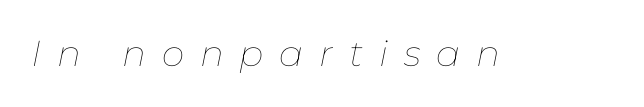
Q: Is the text bold? A: No.
Q: Is the text italic (slanted)? A: Yes, it leans right by about 11 degrees.
Q: Is the text underlined? A: No.
Q: Is the spacing between letters normal or unusually wide? A: Unusually wide.
Q: Width (condensed, normal, or wide)? A: Normal.
Q: Stroke contrast? A: Low.
Q: x-height? A: Medium.
Q: Monospaced? A: No.
